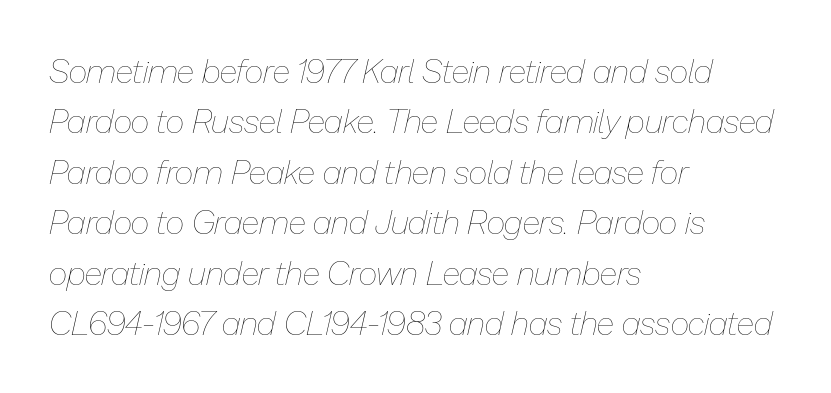
In terms of posture, this sample is oblique. All the whitespace from short lines collects on the right. Stem width sits at or under what a default text font uses. This block has exactly the height ordinary leading produces.
